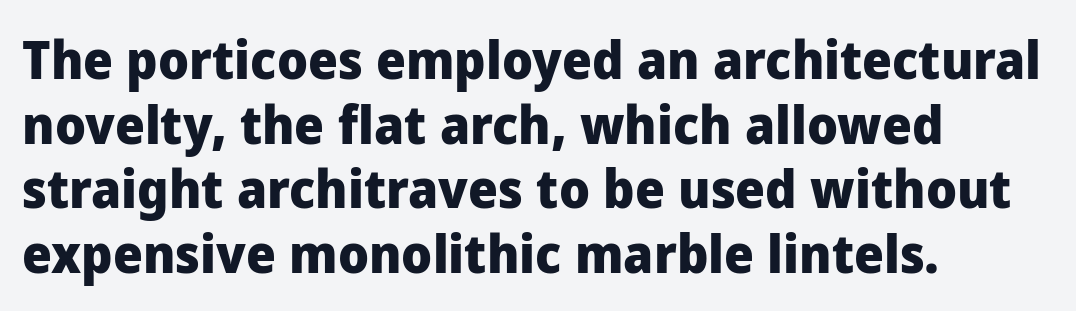
The area under the type is left untouched. The typesetting leans heavy: a genuine bold. Characters follow at the spacing the type designer built in. Is this a fixed-width face? No — the glyphs have proportional, varying widths.
